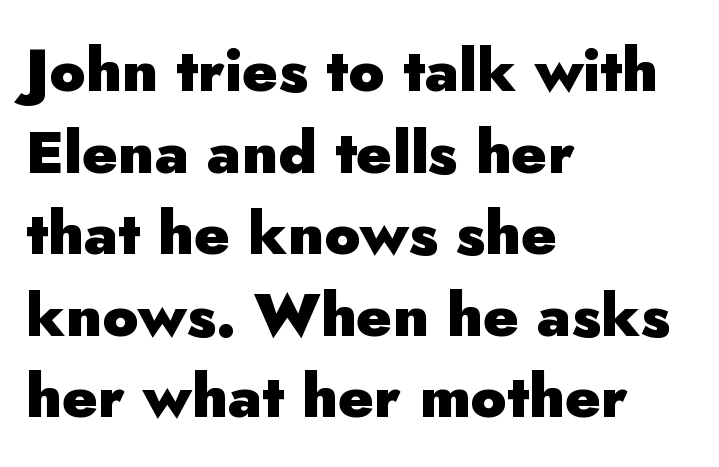
The image shows 60 px heavy sans-serif type, upright; set left-aligned, normal line spacing (1.36x), normal letter spacing, not underlined; low stroke contrast and a small x-height.
